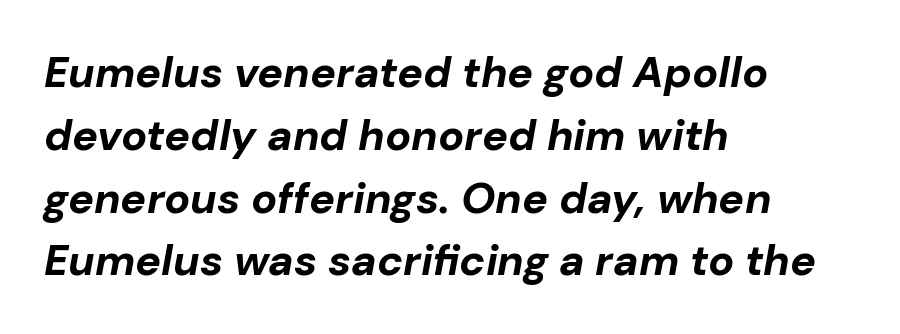
Q: Is the text bold? A: Yes.
Q: Is the text italic (slanted)? A: Yes, it leans right by about 10 degrees.
Q: Is the text underlined? A: No.
Q: How is the paragraph aligned? A: Left-aligned.
Q: Is the spacing between letters normal or unusually wide? A: Normal.
Q: Is the spacing between lines tight, normal or loose? A: Normal.
Q: Width (condensed, normal, or wide)? A: Normal.
Q: Stroke contrast? A: Low.
Q: x-height? A: Medium.
Q: Monospaced? A: No.
